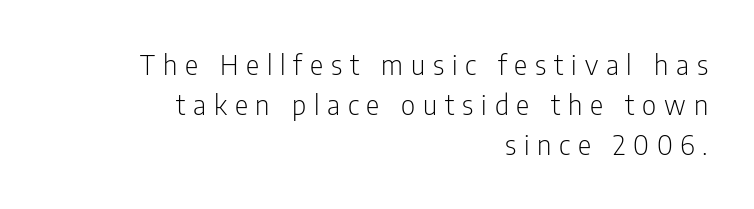
{"serif": "no", "italic": "no", "bold": "no", "weight": "light", "width": "condensed", "stroke_contrast": "low", "x_height": "medium", "monospaced": "no", "underline": "no", "align": "right", "line_spacing": "normal", "line_spacing_ratio": 1.43, "letter_spacing": "wide", "letter_spacing_em": 0.28, "glyph_px": 28}
